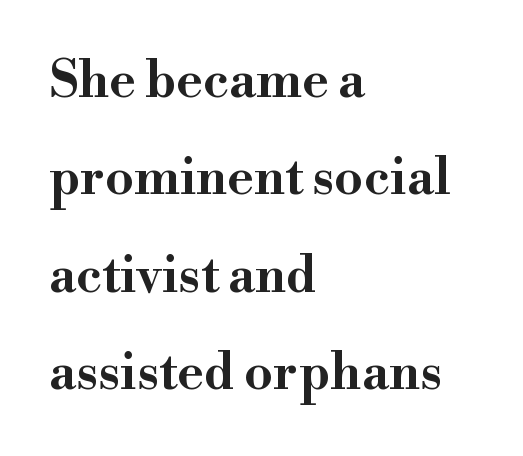
The specimen reads as upright at a glance. Baseline-to-baseline distance is far greater than the letter height. Glyph-to-glyph distance matches everyday printed text. These lines are rendered in a variable-pitch font. Lines of text with bare space underneath.
